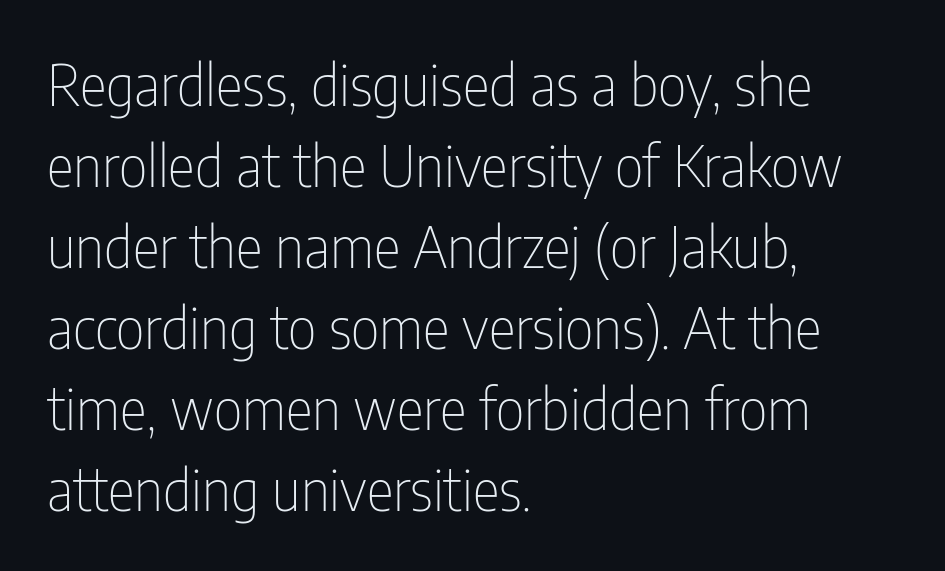
Q: Is the text bold? A: No.
Q: Is the text italic (slanted)? A: No, it is upright.
Q: Is the typeface a serif or a sans-serif typeface? A: Sans-serif.
Q: Is the text underlined? A: No.
Q: How is the paragraph aligned? A: Left-aligned.
Q: Is the spacing between letters normal or unusually wide? A: Normal.
Q: Is the spacing between lines tight, normal or loose? A: Normal.
Q: Width (condensed, normal, or wide)? A: Condensed.
Q: Stroke contrast? A: Low.
Q: x-height? A: Medium.
Q: Monospaced? A: No.
